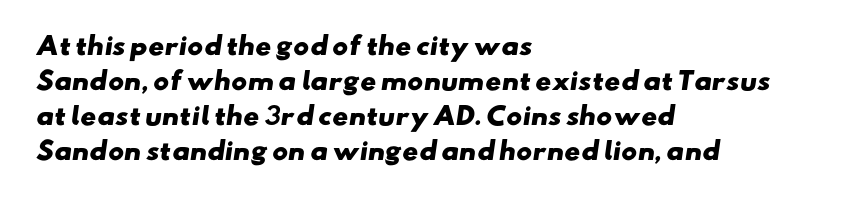
The image shows 24 px bold type; set left-aligned, normal line spacing (1.46x), normal letter spacing, not underlined.
